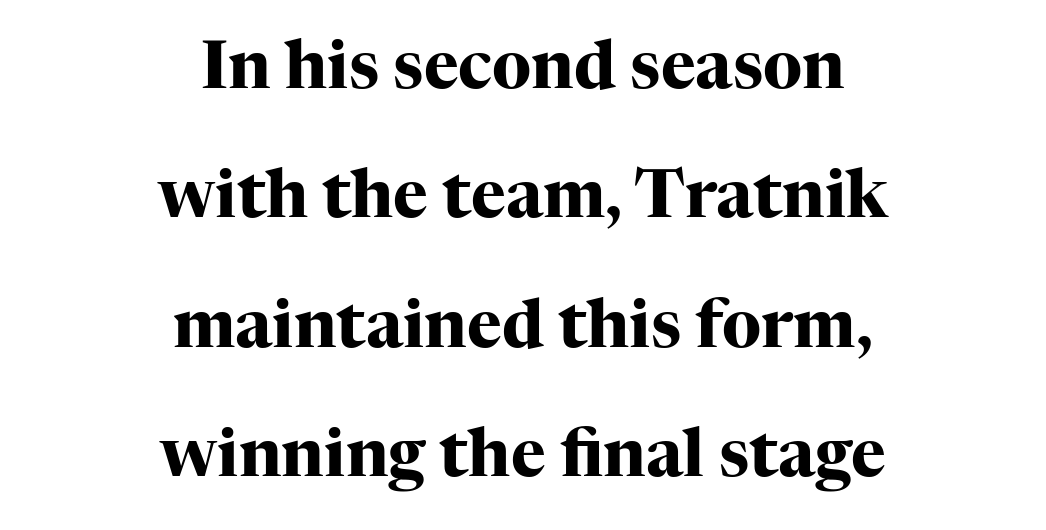
{"serif": "yes", "italic": "no", "bold": "yes", "weight": "heavy", "width": "normal", "stroke_contrast": "high", "x_height": "medium", "monospaced": "no", "underline": "no", "align": "center", "line_spacing": "loose", "line_spacing_ratio": 1.96, "letter_spacing": "normal", "letter_spacing_em": 0.0, "glyph_px": 66}
